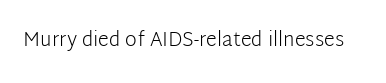
Q: Is the text bold? A: No.
Q: Is the text italic (slanted)? A: No, it is upright.
Q: Is the text underlined? A: No.
Q: Is the spacing between letters normal or unusually wide? A: Normal.
